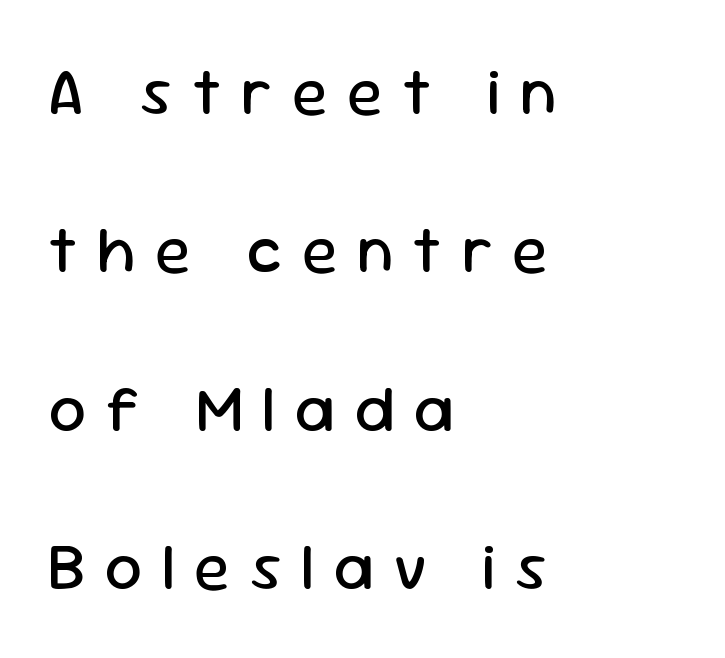
The image shows 66 px regular-weight sans-serif type, upright; set left-aligned, loose line spacing (2.4x), unusually wide letter spacing (+0.29 em), not underlined; low stroke contrast and a medium x-height.
